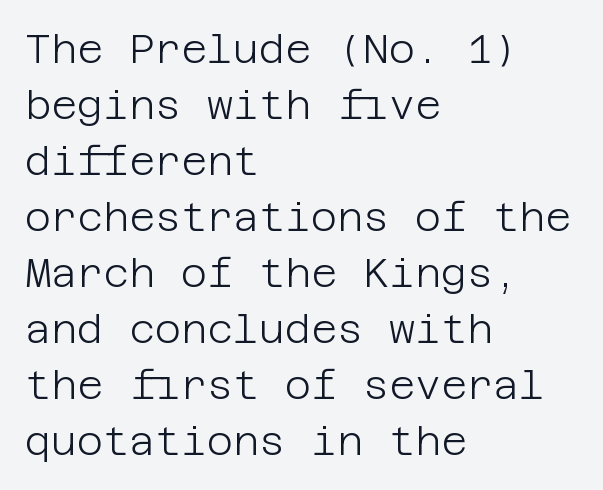
The image shows 40 px light sans-serif type, upright; set left-aligned, normal line spacing (1.4x), normal letter spacing, not underlined; low stroke contrast and a large x-height.
